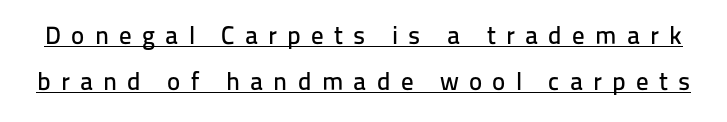
Q: Is the text italic (slanted)? A: No, it is upright.
Q: Is the text underlined? A: Yes.
Q: Is the spacing between letters normal or unusually wide? A: Unusually wide.
